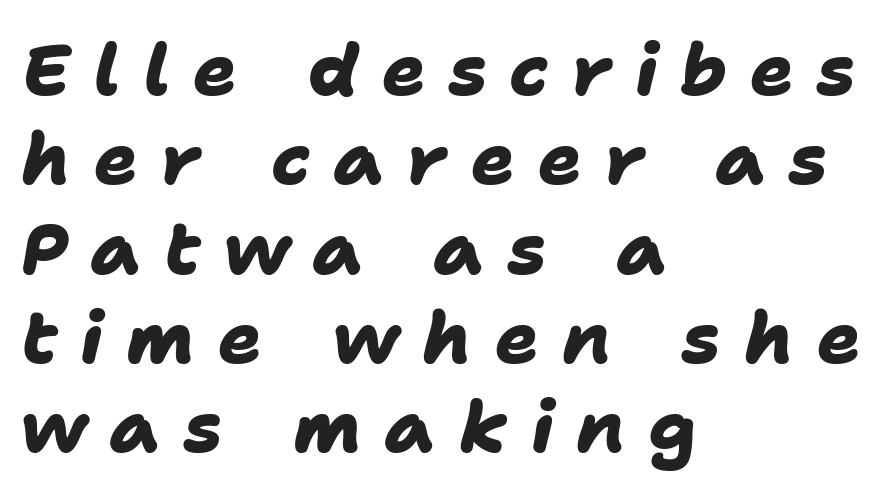
{"serif": "no", "bold": "yes", "weight": "heavy", "width": "normal", "stroke_contrast": "low", "x_height": "medium", "monospaced": "no", "underline": "no", "align": "left", "line_spacing_ratio": 1.24, "letter_spacing": "wide", "letter_spacing_em": 0.32, "glyph_px": 72}
